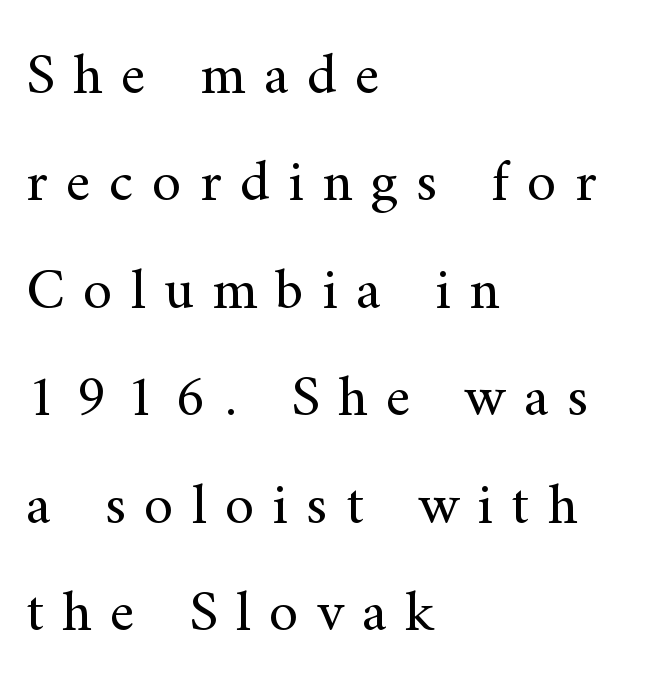
Small tapered or slab feet sit at the stroke ends, so this counts as serif. Do the characters align in a grid? No, the font is proportional. Upright lettering throughout. On a weight scale, this lands at 450 or below. Spacing between characters has been opened up far beyond the box default.
